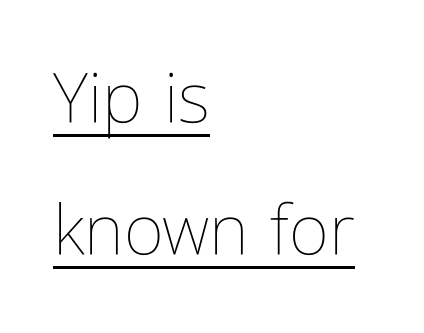
Characters remain perfectly vertical along every line. Interline gaps are noticeably wide in this sample. The passage shown is underscored from start to finish. Looks like regular typesetting: each glyph gets only the width it needs. Short and long lines alike share a common starting point at left.
